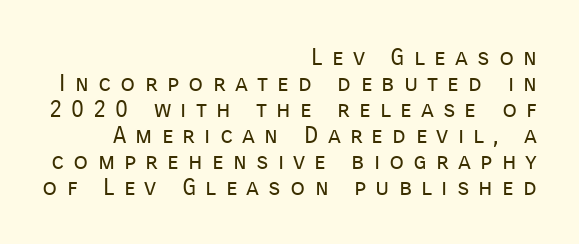
The image shows 24 px text type, upright; set right-aligned, tight line spacing (1.08x), unusually wide letter spacing (+0.38 em), not underlined.
